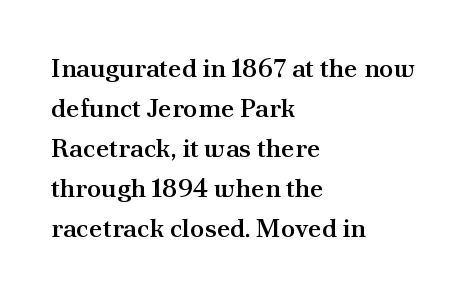
Leading matches the norm, producing a regular column. The passage is arranged the way most books set body copy — flush left. Anything drawn beneath the words? Only blank space. Typesetter's note: demi weight, one step under bold.
